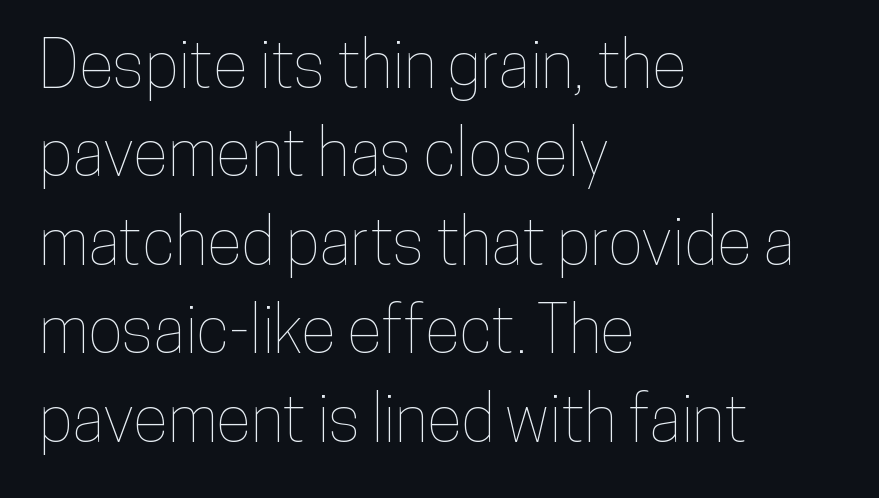
The image shows 65 px condensed type, upright; set left-aligned, normal line spacing (1.36x), normal letter spacing, not underlined; low stroke contrast and a medium x-height.
